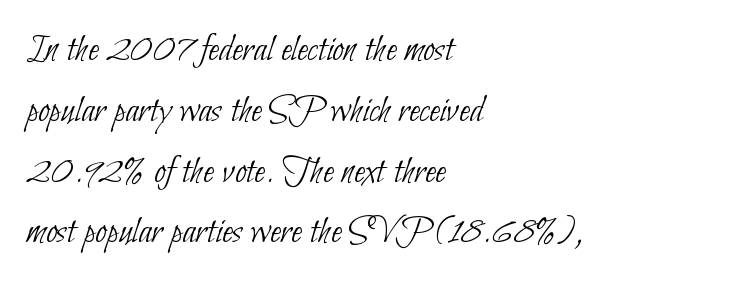
Q: Is the text bold? A: No.
Q: Is the typeface a serif or a sans-serif typeface? A: Sans-serif.
Q: Is the text underlined? A: No.
Q: How is the paragraph aligned? A: Left-aligned.
Q: Is the spacing between letters normal or unusually wide? A: Normal.
Q: Is the spacing between lines tight, normal or loose? A: Normal.
Q: Width (condensed, normal, or wide)? A: Condensed.
Q: Stroke contrast? A: Low.
Q: x-height? A: Small.
Q: Monospaced? A: No.
